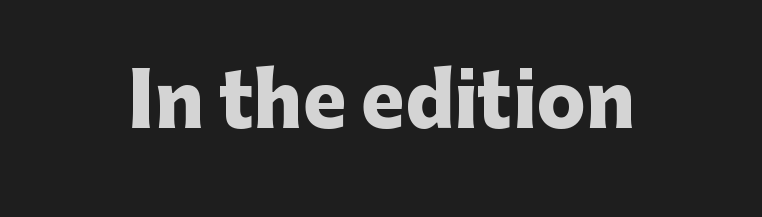
Q: Is the text bold? A: Yes.
Q: Is the text italic (slanted)? A: No, it is upright.
Q: Is the typeface a serif or a sans-serif typeface? A: Sans-serif.
Q: Is the text underlined? A: No.
Q: Is the spacing between letters normal or unusually wide? A: Normal.
Q: Width (condensed, normal, or wide)? A: Normal.
Q: Stroke contrast? A: Low.
Q: x-height? A: Medium.
Q: Monospaced? A: No.
